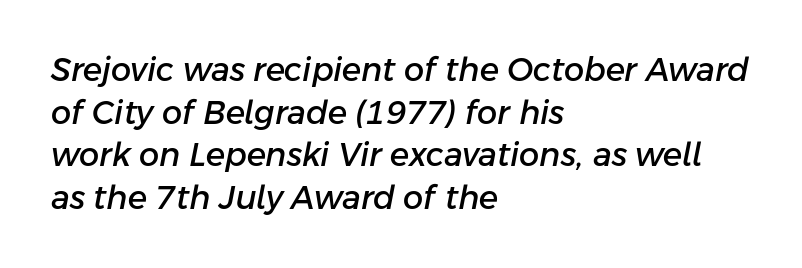
Q: Is the text italic (slanted)? A: Yes, it leans right by about 11 degrees.
Q: Is the text underlined? A: No.
Q: How is the paragraph aligned? A: Left-aligned.
Q: Is the spacing between letters normal or unusually wide? A: Normal.
Q: Is the spacing between lines tight, normal or loose? A: Normal.
Q: Width (condensed, normal, or wide)? A: Normal.
Q: Stroke contrast? A: Low.
Q: x-height? A: Medium.
Q: Monospaced? A: No.
